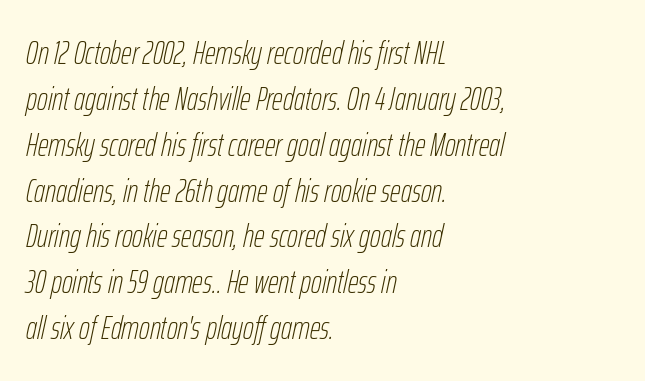
Heaviness? Minimal to ordinary, like unemphasized prose. Descender tails drop into unmarked territory. The vertical gap from one line to the next is medium. The rendering keeps characters at their native spacing. Characters are canted at an angle relative to the baseline's perpendicular. Spacing verdict: proportional, widths tailored to each character.
